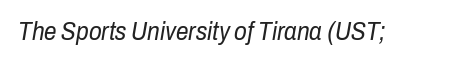
Q: Is the text bold? A: No.
Q: Is the text italic (slanted)? A: Yes, it leans right by about 10 degrees.
Q: Is the text underlined? A: No.
Q: Is the spacing between letters normal or unusually wide? A: Normal.
